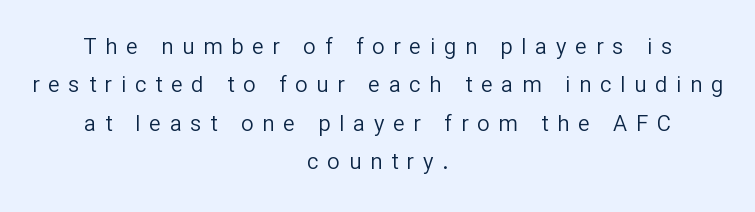
The image shows 22 px text type, upright; set centered, line spacing 1.74x, unusually wide letter spacing (+0.4 em), not underlined.
